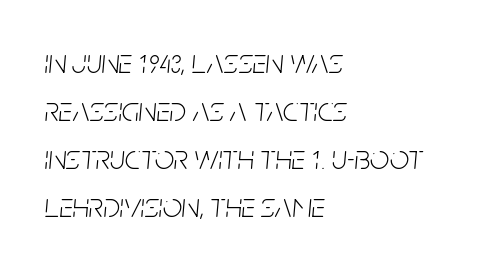
Q: Is the text bold? A: No.
Q: Is the text italic (slanted)? A: Yes, it leans right by about 5 degrees.
Q: Is the text underlined? A: No.
Q: How is the paragraph aligned? A: Left-aligned.
Q: Is the spacing between letters normal or unusually wide? A: Normal.
Q: Is the spacing between lines tight, normal or loose? A: Normal.
Q: Width (condensed, normal, or wide)? A: Condensed.
Q: Stroke contrast? A: Low.
Q: x-height? A: Large.
Q: Monospaced? A: No.
